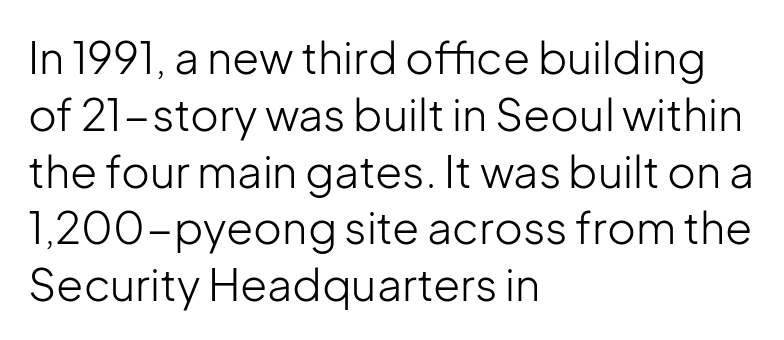
Q: Is the text bold? A: No.
Q: Is the text italic (slanted)? A: No, it is upright.
Q: Is the typeface a serif or a sans-serif typeface? A: Sans-serif.
Q: Is the text underlined? A: No.
Q: How is the paragraph aligned? A: Left-aligned.
Q: Is the spacing between letters normal or unusually wide? A: Normal.
Q: Is the spacing between lines tight, normal or loose? A: Normal.
Q: Width (condensed, normal, or wide)? A: Normal.
Q: Stroke contrast? A: Low.
Q: x-height? A: Medium.
Q: Monospaced? A: No.
